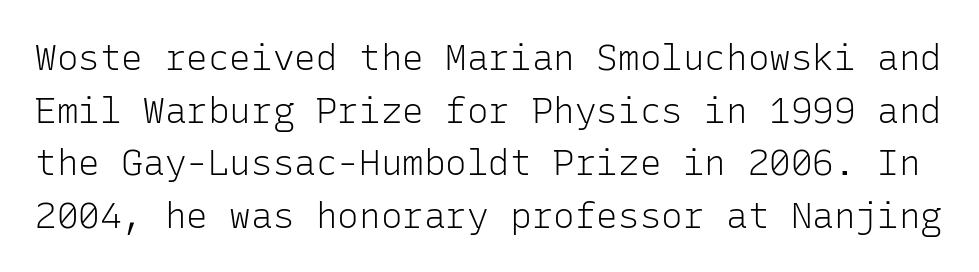
The image shows 36 px light sans-serif type, upright, monospaced; set normal line spacing (1.46x), normal letter spacing, not underlined; low stroke contrast and a medium x-height.
